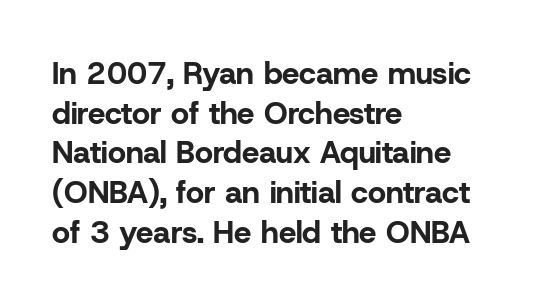
Q: Is the text bold? A: Yes.
Q: Is the text italic (slanted)? A: No, it is upright.
Q: Is the typeface a serif or a sans-serif typeface? A: Sans-serif.
Q: Is the text underlined? A: No.
Q: How is the paragraph aligned? A: Left-aligned.
Q: Is the spacing between letters normal or unusually wide? A: Normal.
Q: Is the spacing between lines tight, normal or loose? A: Normal.
Q: Width (condensed, normal, or wide)? A: Normal.
Q: Stroke contrast? A: Low.
Q: x-height? A: Medium.
Q: Monospaced? A: No.
